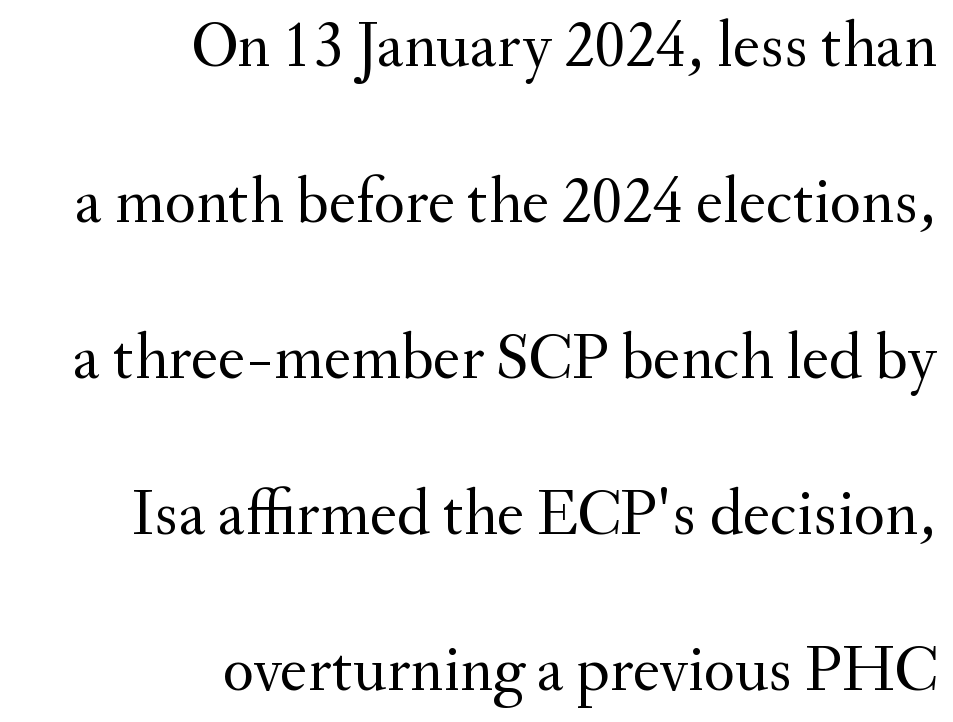
These glyphs show unthickened strokes, regular width or finer. How are the letters spaced? Ordinarily, with no added tracking. Looks like regular typesetting: each glyph gets only the width it needs. This rendering uses right alignment, leaving the left contour irregular. Plain, unruled lines of type.
